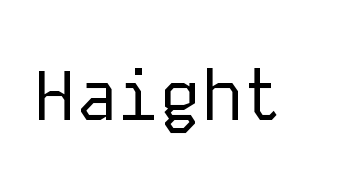
The image shows 70 px regular-weight sans-serif type, upright, monospaced; set normal letter spacing, not underlined; low stroke contrast and a medium x-height.
